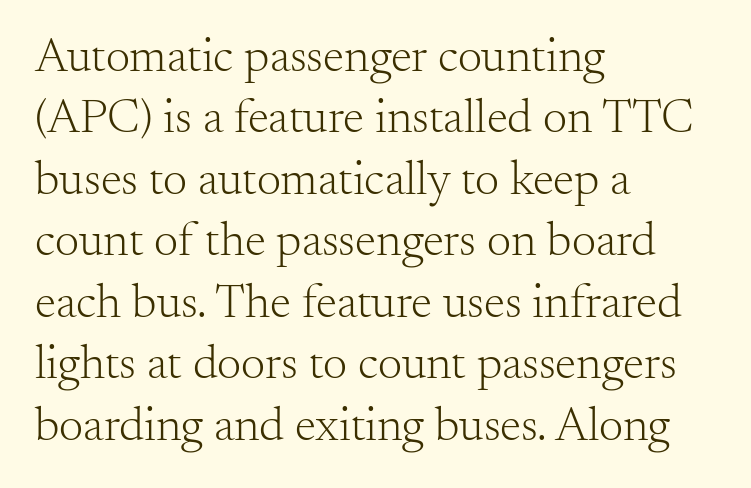
Q: Is the text bold? A: No.
Q: Is the text italic (slanted)? A: No, it is upright.
Q: Is the typeface a serif or a sans-serif typeface? A: Serif.
Q: Is the text underlined? A: No.
Q: How is the paragraph aligned? A: Left-aligned.
Q: Is the spacing between letters normal or unusually wide? A: Normal.
Q: Is the spacing between lines tight, normal or loose? A: Normal.
Q: Width (condensed, normal, or wide)? A: Normal.
Q: Stroke contrast? A: Medium.
Q: x-height? A: Small.
Q: Monospaced? A: No.
